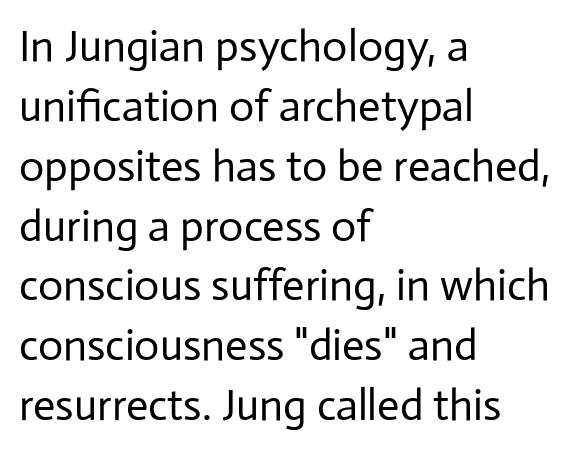
Q: Is the text bold? A: No.
Q: Is the text italic (slanted)? A: No, it is upright.
Q: Is the typeface a serif or a sans-serif typeface? A: Sans-serif.
Q: Is the text underlined? A: No.
Q: How is the paragraph aligned? A: Left-aligned.
Q: Is the spacing between letters normal or unusually wide? A: Normal.
Q: Is the spacing between lines tight, normal or loose? A: Normal.
Q: Width (condensed, normal, or wide)? A: Normal.
Q: Stroke contrast? A: Low.
Q: x-height? A: Medium.
Q: Monospaced? A: No.
